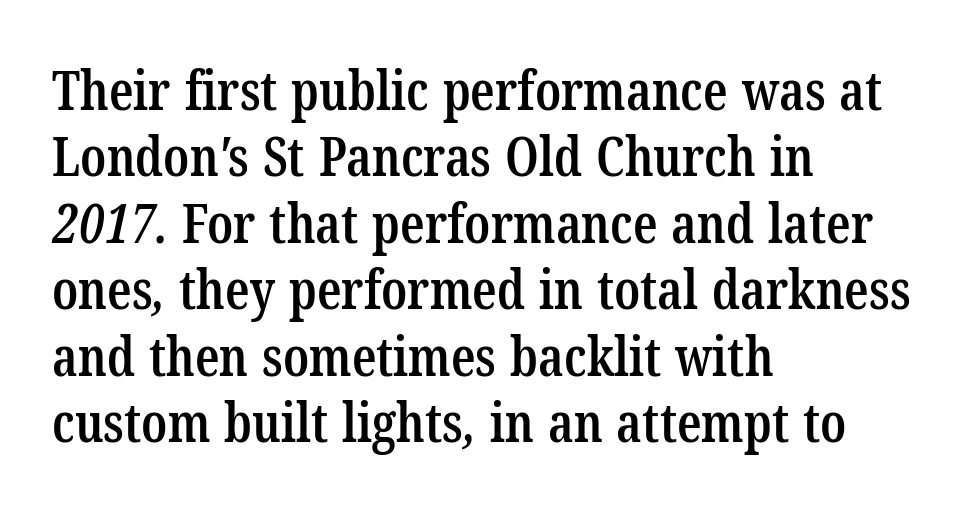
The image shows 54 px semibold, condensed serif type; set left-aligned, line spacing 1.23x, normal letter spacing, not underlined; low stroke contrast and a medium x-height.
